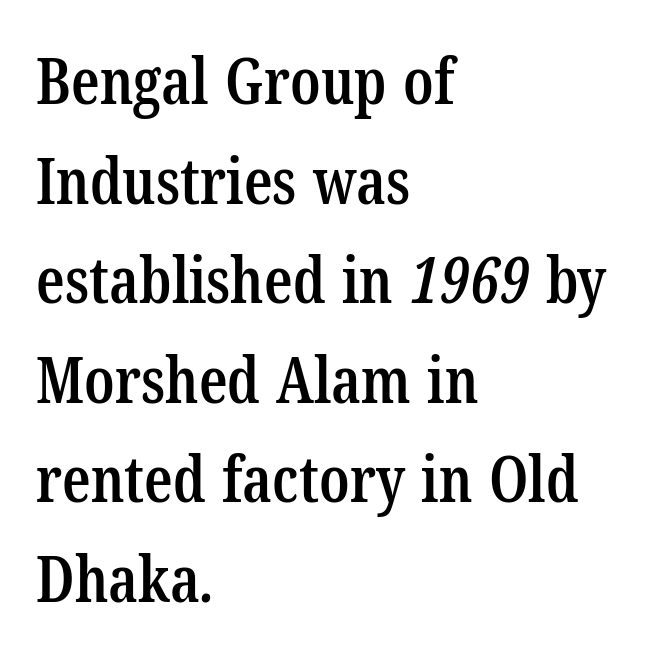
Q: Is the text bold? A: Semi-bold.
Q: Is the typeface a serif or a sans-serif typeface? A: Serif.
Q: Is the text underlined? A: No.
Q: How is the paragraph aligned? A: Left-aligned.
Q: Is the spacing between letters normal or unusually wide? A: Normal.
Q: Is the spacing between lines tight, normal or loose? A: Normal.
Q: Width (condensed, normal, or wide)? A: Condensed.
Q: Stroke contrast? A: Low.
Q: x-height? A: Medium.
Q: Monospaced? A: No.
